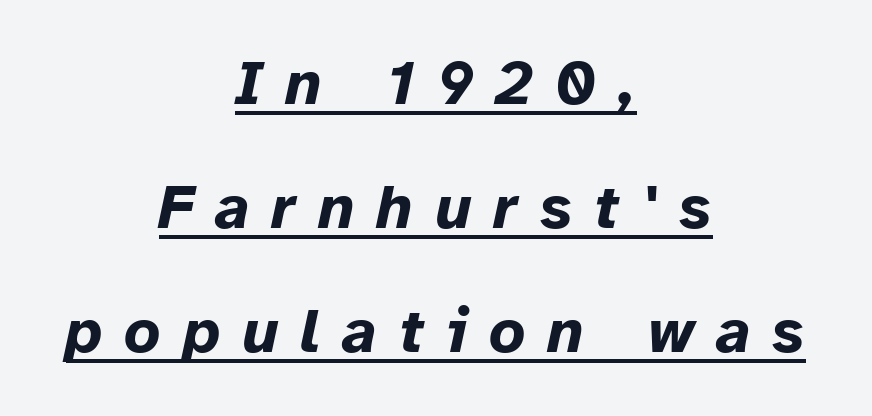
Emphasis by weight is at full strength: bold. The whole block is typeset with a tilt. Compared with typical body copy, the letter spacing here is much looser. Is the block centered? Yes — each line is placed symmetrically about the middle. Summary of vertical rhythm: relaxed, with wide interline spacing.
